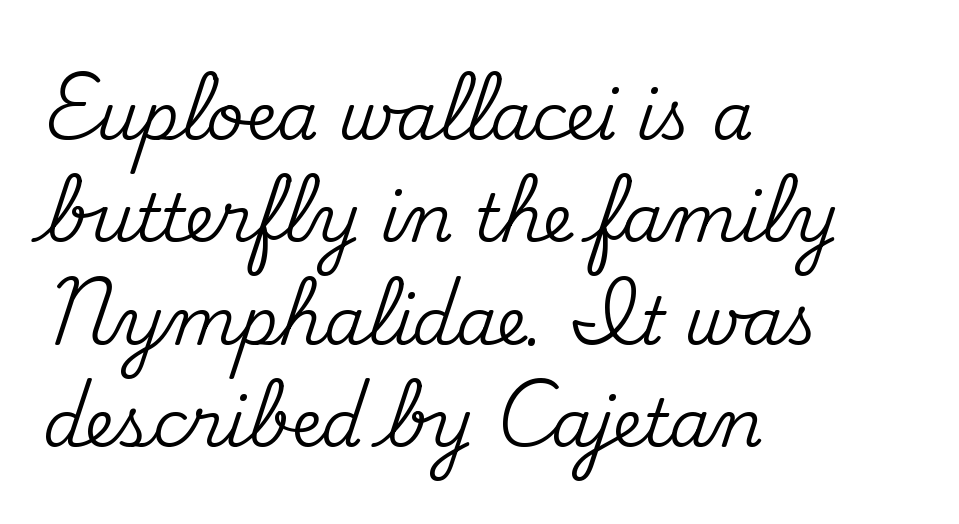
{"width": "normal", "stroke_contrast": "medium", "x_height": "small", "monospaced": "no", "underline": "no", "align": "left", "line_spacing": "normal", "line_spacing_ratio": 1.55, "letter_spacing": "normal", "letter_spacing_em": 0.0, "glyph_px": 66}
